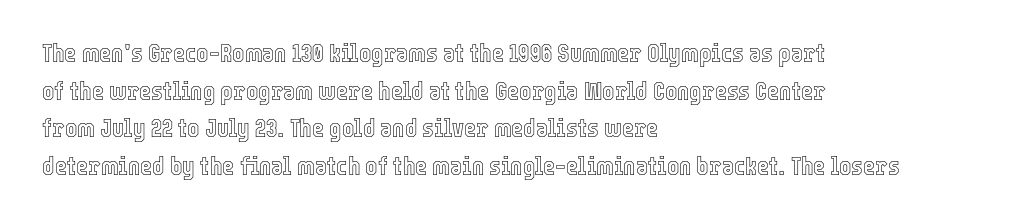
Q: Is the text italic (slanted)? A: No, it is upright.
Q: Is the text underlined? A: No.
Q: How is the paragraph aligned? A: Left-aligned.
Q: Is the spacing between letters normal or unusually wide? A: Normal.
Q: Is the spacing between lines tight, normal or loose? A: Normal.
